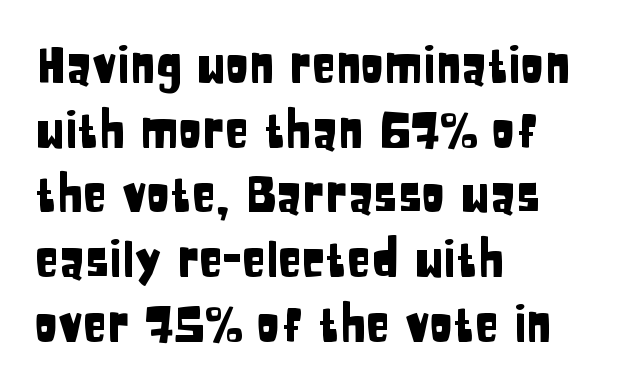
{"serif": "no", "italic": "no", "width": "condensed", "stroke_contrast": "low", "x_height": "large", "monospaced": "no", "underline": "no", "align": "left", "line_spacing": "normal", "line_spacing_ratio": 1.32, "letter_spacing": "normal", "letter_spacing_em": 0.0, "glyph_px": 49}
